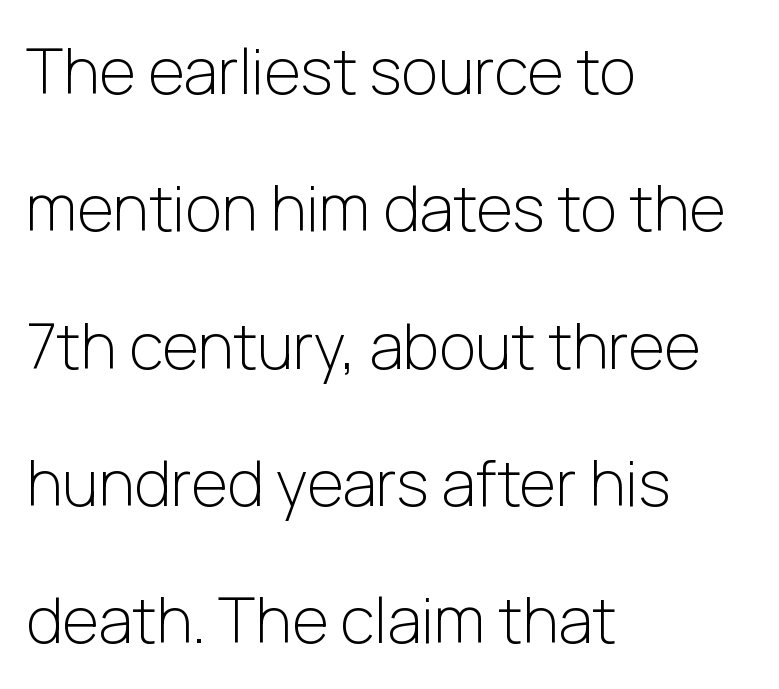
The image shows 63 px light sans-serif type, upright; set left-aligned, loose line spacing (2.18x), normal letter spacing, not underlined; low stroke contrast and a medium x-height.
